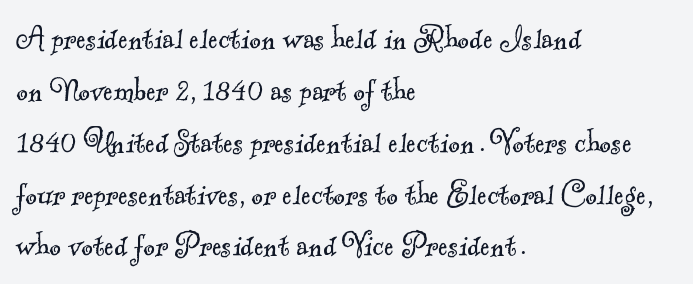
Check where the strokes stop: tiny serifs finish them off. Stems here are at most as thick as an everyday book face. The rendering uses natural spacing where letterforms have individual widths. These lines keep a tight, regular rhythm from letter to letter. The vertical gap from one line to the next is medium. Line starts are locked; line ends wander.
